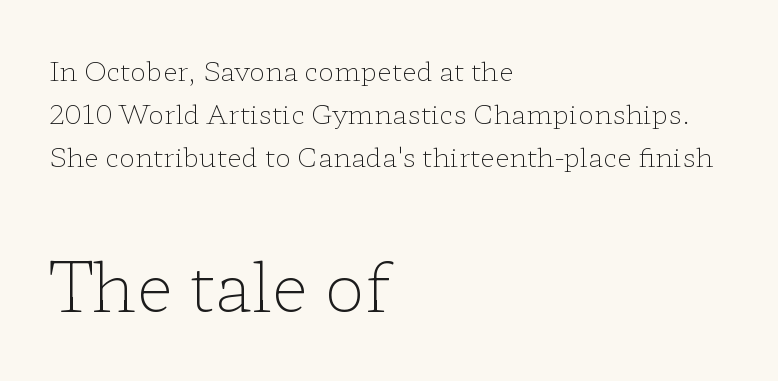
The letters stand straight up with perfectly vertical stems. Each row of text sits above clean, open space. The face used here is rendered with its standard letterfit. Between these two stacked blocks, the lower one wins on size.
